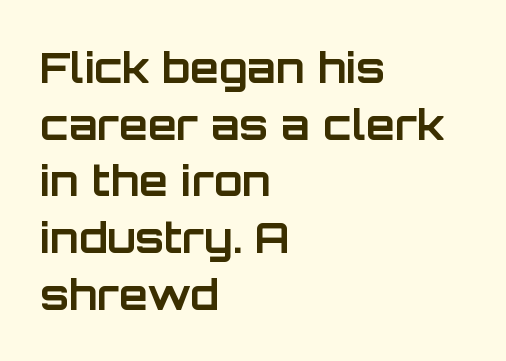
The image shows 42 px bold sans-serif type, upright; set left-aligned, normal line spacing (1.35x), normal letter spacing, not underlined; low stroke contrast and a large x-height.
